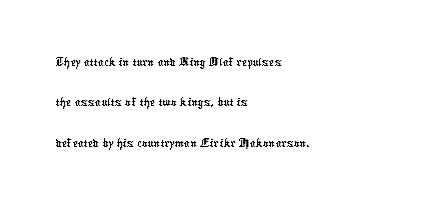
Q: Is the typeface a serif or a sans-serif typeface? A: Sans-serif.
Q: Is the text underlined? A: No.
Q: How is the paragraph aligned? A: Left-aligned.
Q: Is the spacing between letters normal or unusually wide? A: Normal.
Q: Is the spacing between lines tight, normal or loose? A: Normal.
Q: Width (condensed, normal, or wide)? A: Condensed.
Q: Stroke contrast? A: Low.
Q: x-height? A: Medium.
Q: Monospaced? A: No.
